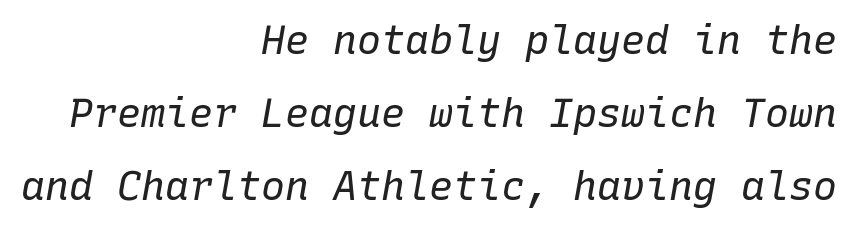
The image shows 40 px regular-weight type, italic (leaning right), monospaced; set right-aligned, line spacing 1.82x, normal letter spacing, not underlined; low stroke contrast and a medium x-height.
